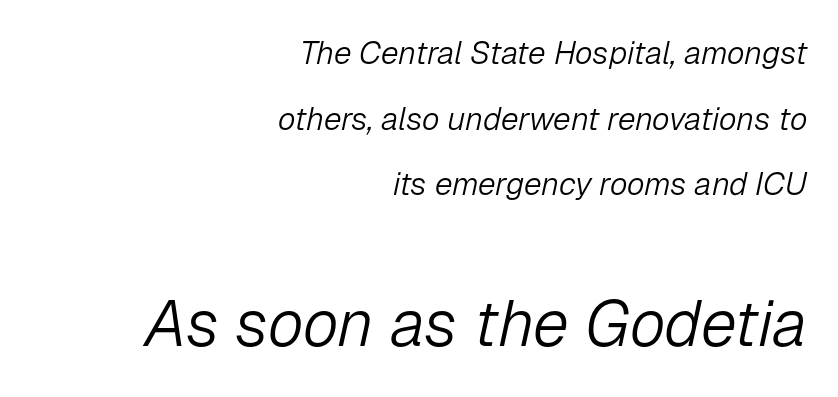
{"italic": "yes", "lean": "right", "slant_degrees": 12, "bold": "no", "weight": "light", "width": "normal", "stroke_contrast": "low", "x_height": "medium", "monospaced": "no", "underline": "no", "align": "right", "line_spacing": "loose", "line_spacing_ratio": 2.05, "letter_spacing": "normal", "letter_spacing_em": 0.0, "larger_block": "second", "size_ratio": 2.03, "glyph_px": 65}
